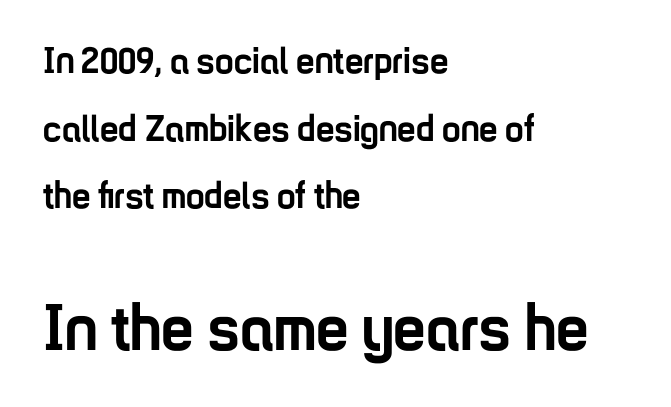
Q: Is the text bold? A: Yes.
Q: Is the text italic (slanted)? A: No, it is upright.
Q: Is the typeface a serif or a sans-serif typeface? A: Sans-serif.
Q: Is the text underlined? A: No.
Q: How is the paragraph aligned? A: Left-aligned.
Q: Is the spacing between letters normal or unusually wide? A: Normal.
Q: Which block of text is set in a larger size, the first (top) or the second (bottom)? A: The second (bottom) one.
Q: Width (condensed, normal, or wide)? A: Condensed.
Q: Stroke contrast? A: Low.
Q: x-height? A: Medium.
Q: Monospaced? A: No.
